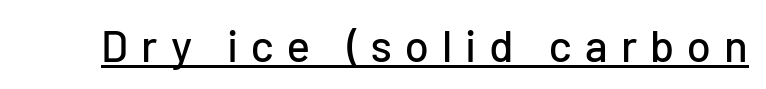
Q: Is the text italic (slanted)? A: No, it is upright.
Q: Is the typeface a serif or a sans-serif typeface? A: Sans-serif.
Q: Is the text underlined? A: Yes.
Q: Is the spacing between letters normal or unusually wide? A: Unusually wide.
Q: Width (condensed, normal, or wide)? A: Normal.
Q: Stroke contrast? A: Low.
Q: x-height? A: Medium.
Q: Monospaced? A: No.
